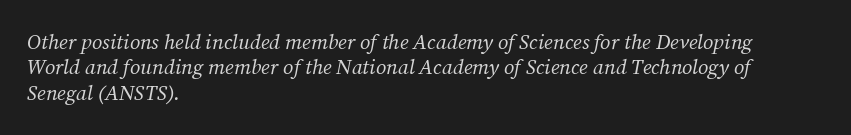
Q: Is the text bold? A: No.
Q: Is the text italic (slanted)? A: Yes, it leans right by about 12 degrees.
Q: Is the text underlined? A: No.
Q: How is the paragraph aligned? A: Left-aligned.
Q: Is the spacing between letters normal or unusually wide? A: Normal.
